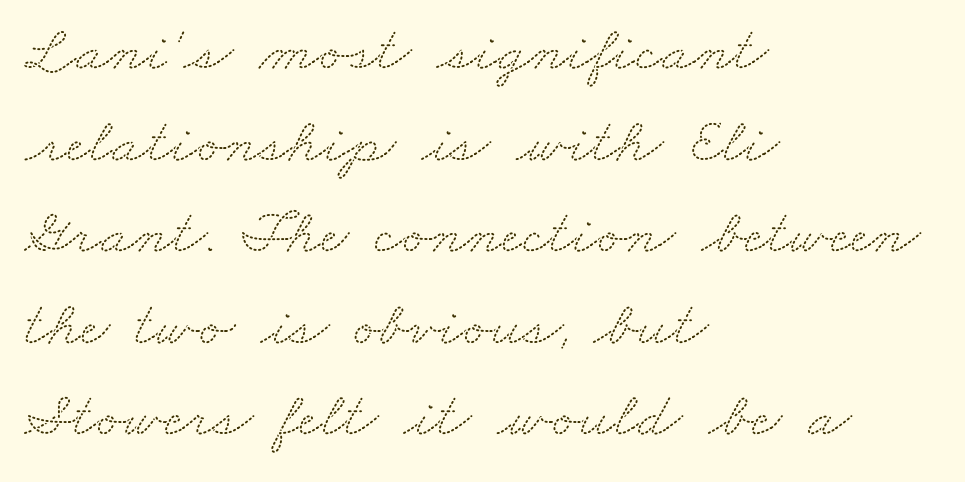
The image shows 64 px wide serif type; set left-aligned, normal line spacing (1.43x), normal letter spacing, not underlined; medium stroke contrast and a small x-height.
